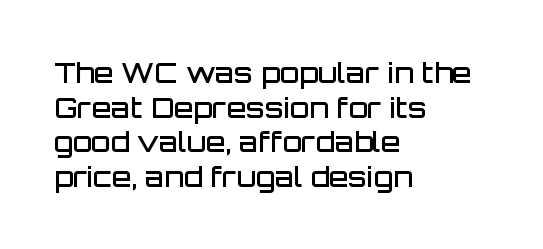
{"serif": "no", "italic": "no", "bold": "semi", "weight": "semibold", "width": "normal", "stroke_contrast": "low", "x_height": "large", "monospaced": "no", "underline": "no", "align": "left", "line_spacing_ratio": 1.24, "letter_spacing": "normal", "letter_spacing_em": 0.0, "glyph_px": 28}
